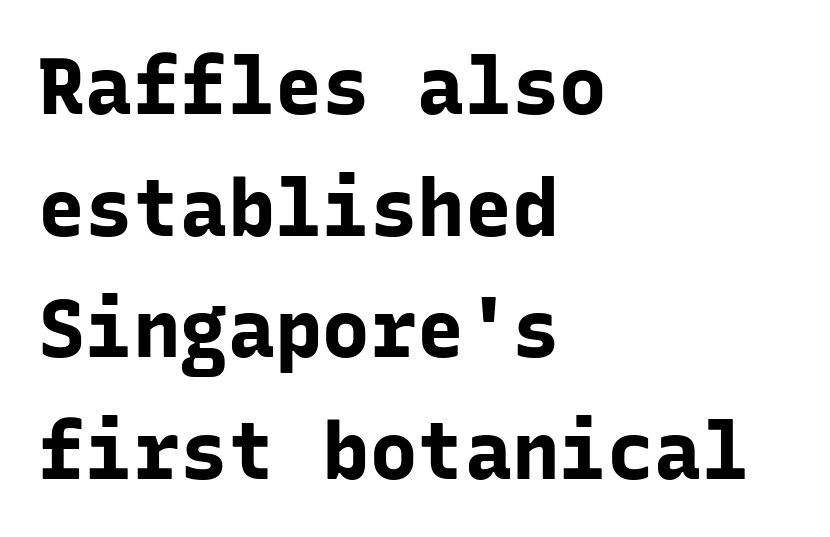
The image shows 79 px bold sans-serif type, upright, monospaced; set left-aligned, normal line spacing (1.54x), normal letter spacing, not underlined; low stroke contrast and a medium x-height.
